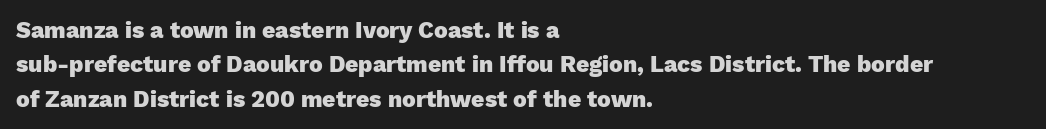
The image shows 23 px bold type, upright; set left-aligned, normal line spacing (1.5x), normal letter spacing, not underlined.
